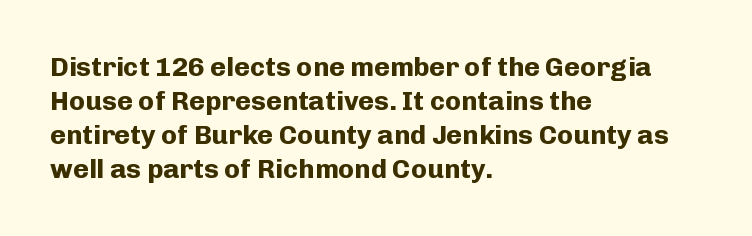
Q: Is the text bold? A: Yes.
Q: Is the text italic (slanted)? A: No, it is upright.
Q: Is the text underlined? A: No.
Q: How is the paragraph aligned? A: Left-aligned.
Q: Is the spacing between letters normal or unusually wide? A: Normal.
Q: Is the spacing between lines tight, normal or loose? A: Normal.
